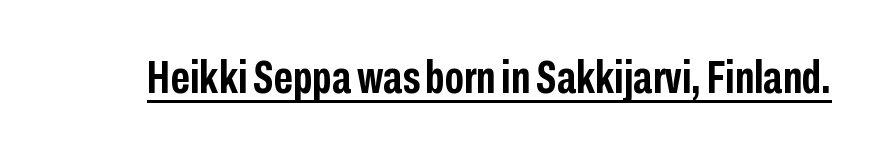
{"serif": "no", "italic": "no", "bold": "yes", "weight": "semibold", "width": "condensed", "stroke_contrast": "low", "x_height": "medium", "monospaced": "no", "underline": "yes", "letter_spacing": "normal", "letter_spacing_em": 0.0, "glyph_px": 47}
